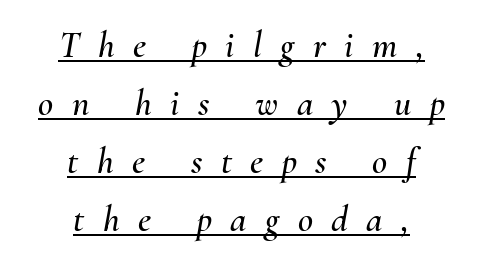
{"italic": "yes", "lean": "right", "slant_degrees": 10, "width": "normal", "stroke_contrast": "medium", "x_height": "small", "monospaced": "no", "underline": "yes", "align": "center", "line_spacing": "normal", "line_spacing_ratio": 1.57, "letter_spacing": "wide", "letter_spacing_em": 0.5, "glyph_px": 37}
